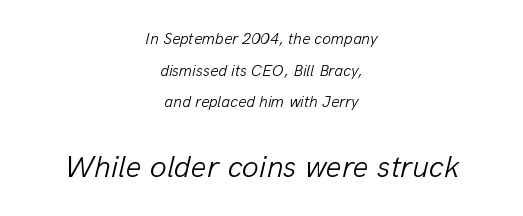
{"italic": "yes", "lean": "right", "slant_degrees": 13, "bold": "no", "weight": "light", "width": "normal", "stroke_contrast": "low", "x_height": "medium", "monospaced": "no", "underline": "no", "align": "center", "line_spacing": "loose", "line_spacing_ratio": 1.98, "letter_spacing": "normal", "letter_spacing_em": 0.0, "larger_block": "second", "size_ratio": 1.94, "glyph_px": 31}
